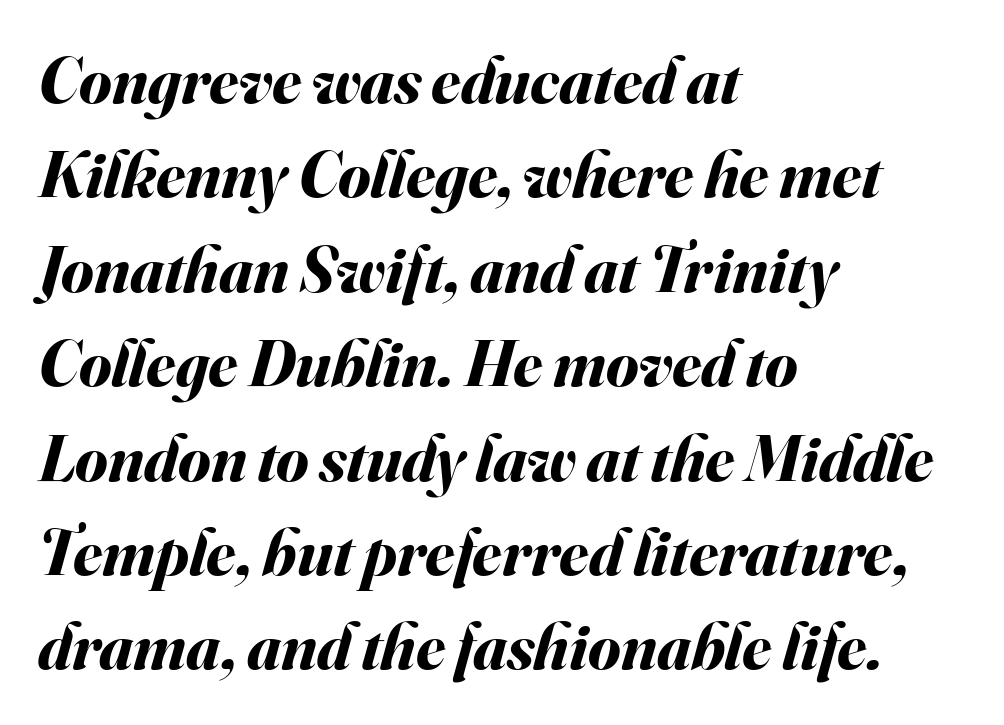
Q: Is the text bold? A: Yes.
Q: Is the text italic (slanted)? A: Yes, it leans right by about 16 degrees.
Q: Is the text underlined? A: No.
Q: How is the paragraph aligned? A: Left-aligned.
Q: Is the spacing between letters normal or unusually wide? A: Normal.
Q: Is the spacing between lines tight, normal or loose? A: Normal.
Q: Width (condensed, normal, or wide)? A: Normal.
Q: Stroke contrast? A: Medium.
Q: x-height? A: Small.
Q: Monospaced? A: No.
